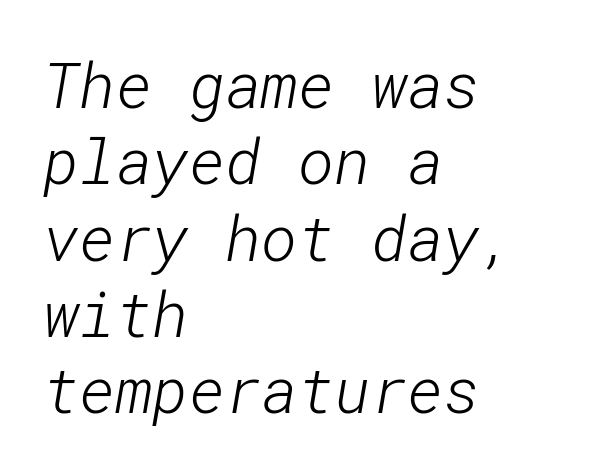
Q: Is the text bold? A: No.
Q: Is the typeface a serif or a sans-serif typeface? A: Sans-serif.
Q: Is the text underlined? A: No.
Q: How is the paragraph aligned? A: Left-aligned.
Q: Is the spacing between letters normal or unusually wide? A: Normal.
Q: Width (condensed, normal, or wide)? A: Normal.
Q: Stroke contrast? A: Low.
Q: x-height? A: Medium.
